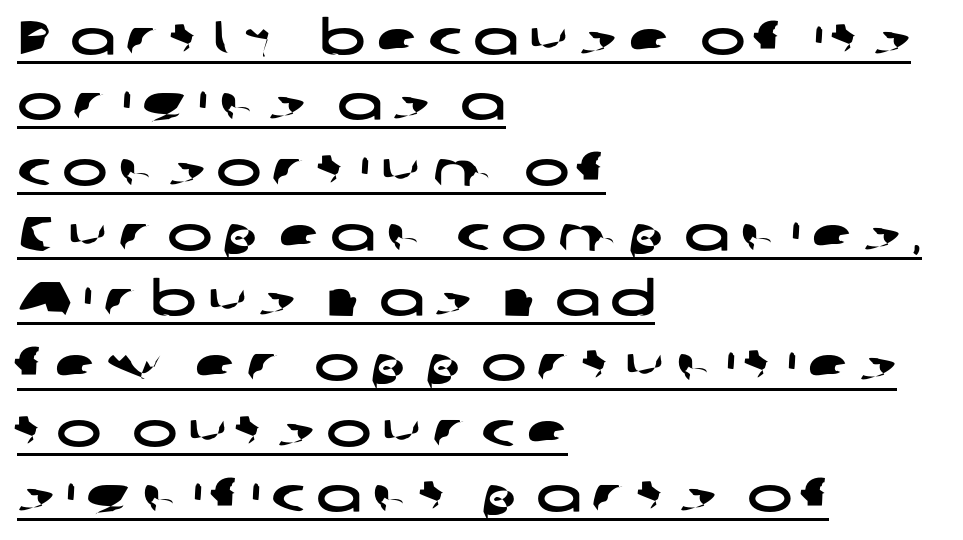
Q: Is the typeface a serif or a sans-serif typeface? A: Sans-serif.
Q: Is the text underlined? A: Yes.
Q: How is the paragraph aligned? A: Left-aligned.
Q: Is the spacing between letters normal or unusually wide? A: Unusually wide.
Q: Is the spacing between lines tight, normal or loose? A: Normal.
Q: Width (condensed, normal, or wide)? A: Wide.
Q: Stroke contrast? A: Low.
Q: x-height? A: Medium.
Q: Monospaced? A: No.
